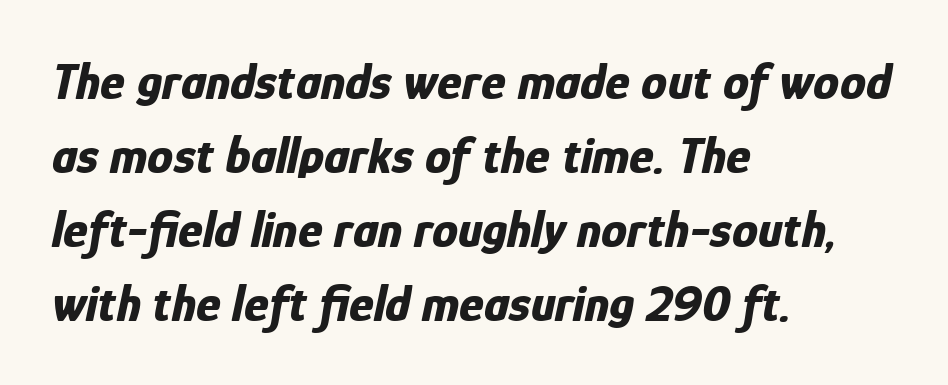
The image shows 52 px bold, condensed type, italic (leaning right); set left-aligned, normal line spacing (1.42x), normal letter spacing, not underlined; low stroke contrast and a medium x-height.
